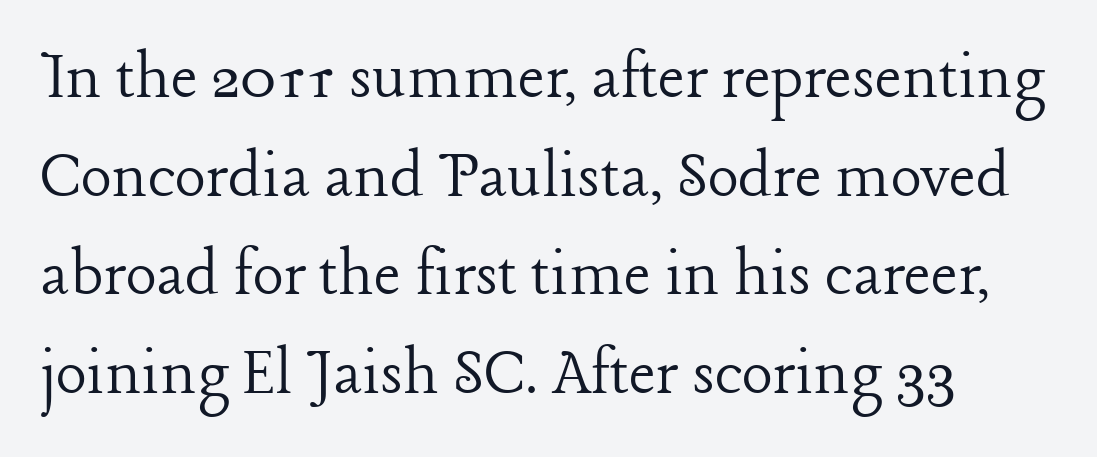
Q: Is the text bold? A: No.
Q: Is the text italic (slanted)? A: No, it is upright.
Q: Is the typeface a serif or a sans-serif typeface? A: Serif.
Q: Is the text underlined? A: No.
Q: Is the spacing between letters normal or unusually wide? A: Normal.
Q: Is the spacing between lines tight, normal or loose? A: Normal.
Q: Width (condensed, normal, or wide)? A: Normal.
Q: Stroke contrast? A: Low.
Q: x-height? A: Medium.
Q: Monospaced? A: No.
